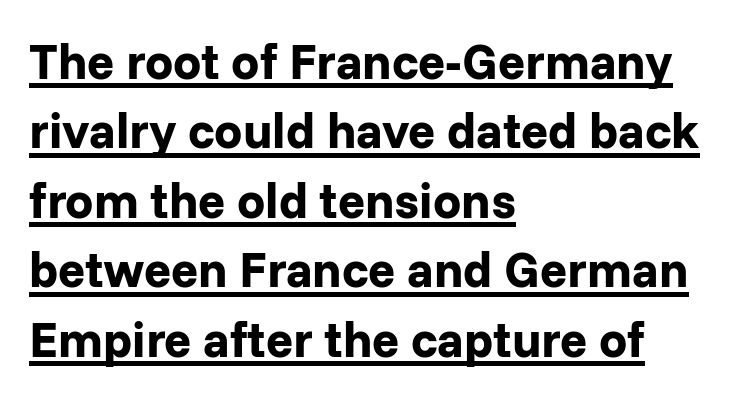
This sample uses an upright cut, with every glyph sitting square on the baseline. You could not count columns in this text — the font is proportionally spaced. The horizontal fit of the characters is conventional and even. The passage shown is emphatically bold. Horizontally, the lines are justified to the leading edge only.
